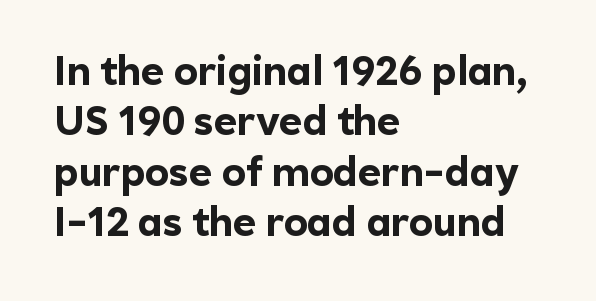
Q: Is the text bold? A: Yes.
Q: Is the text italic (slanted)? A: No, it is upright.
Q: Is the typeface a serif or a sans-serif typeface? A: Sans-serif.
Q: Is the text underlined? A: No.
Q: How is the paragraph aligned? A: Left-aligned.
Q: Is the spacing between letters normal or unusually wide? A: Normal.
Q: Is the spacing between lines tight, normal or loose? A: Normal.
Q: Width (condensed, normal, or wide)? A: Normal.
Q: x-height? A: Medium.
Q: Monospaced? A: No.
